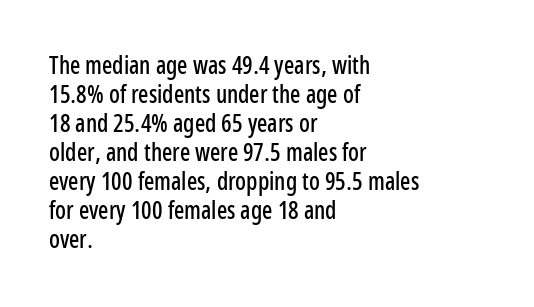
Q: Is the text italic (slanted)? A: No, it is upright.
Q: Is the text underlined? A: No.
Q: How is the paragraph aligned? A: Left-aligned.
Q: Is the spacing between letters normal or unusually wide? A: Normal.
